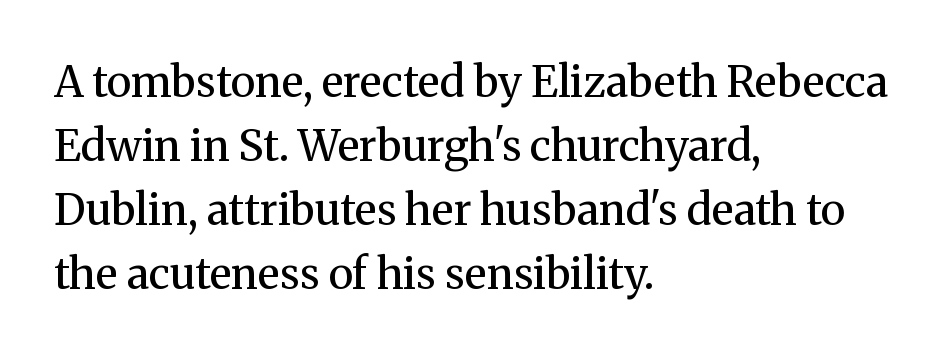
Q: Is the text bold? A: No.
Q: Is the text italic (slanted)? A: No, it is upright.
Q: Is the typeface a serif or a sans-serif typeface? A: Serif.
Q: Is the text underlined? A: No.
Q: How is the paragraph aligned? A: Left-aligned.
Q: Is the spacing between letters normal or unusually wide? A: Normal.
Q: Is the spacing between lines tight, normal or loose? A: Normal.
Q: Width (condensed, normal, or wide)? A: Normal.
Q: Stroke contrast? A: Medium.
Q: x-height? A: Medium.
Q: Monospaced? A: No.
